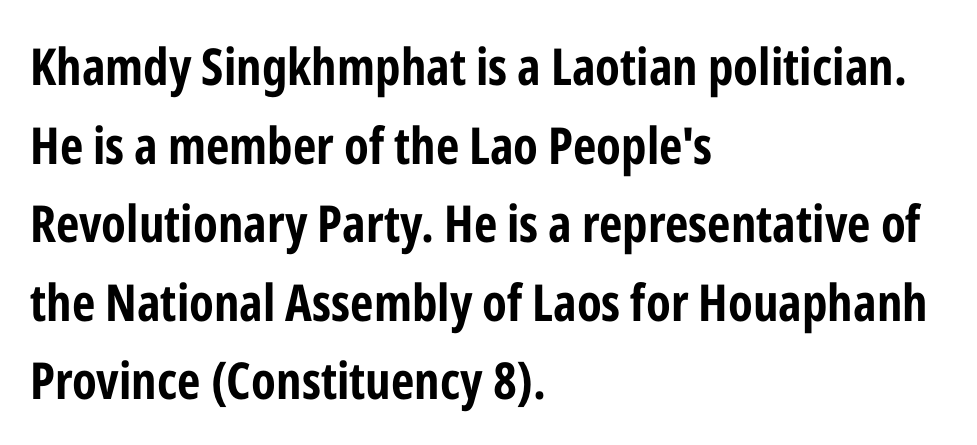
{"serif": "no", "italic": "no", "bold": "yes", "weight": "bold", "width": "condensed", "stroke_contrast": "low", "x_height": "medium", "monospaced": "no", "underline": "no", "align": "left", "line_spacing": "normal", "line_spacing_ratio": 1.54, "letter_spacing": "normal", "letter_spacing_em": 0.0, "glyph_px": 51}
